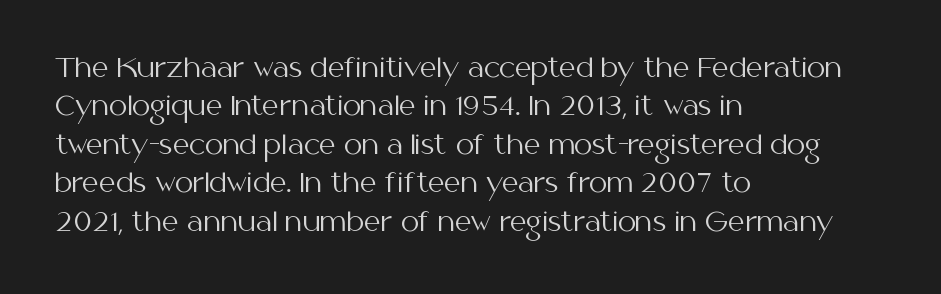
The image shows 26 px text type, upright; set left-aligned, normal line spacing (1.48x), normal letter spacing, not underlined.
